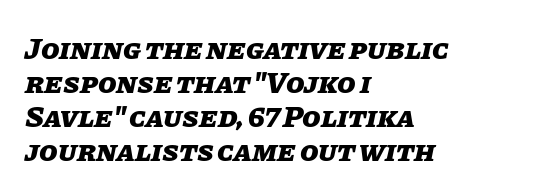
Whoever set this chose condensed vertical rhythm over breathing room. The text carries the slant typical of an italic or oblique font. Words appear dense and cohesive because spacing is normal. A bare baseline throughout the passage. The paragraph has a hard left edge and a soft right edge.
